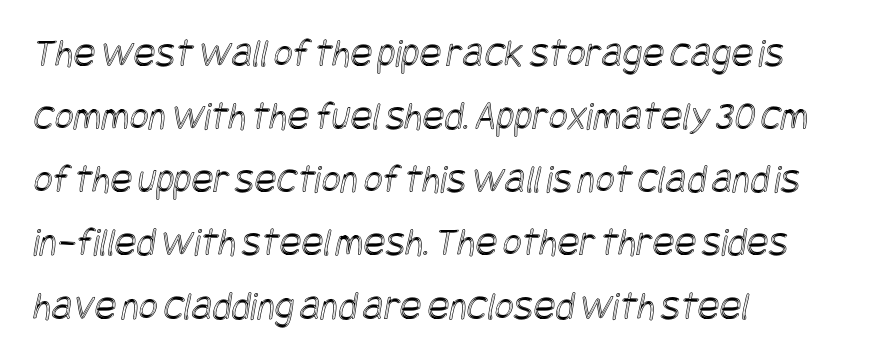
Q: Is the text underlined? A: No.
Q: How is the paragraph aligned? A: Left-aligned.
Q: Is the spacing between letters normal or unusually wide? A: Normal.
Q: Is the spacing between lines tight, normal or loose? A: Normal.
Q: Width (condensed, normal, or wide)? A: Condensed.
Q: x-height? A: Large.
